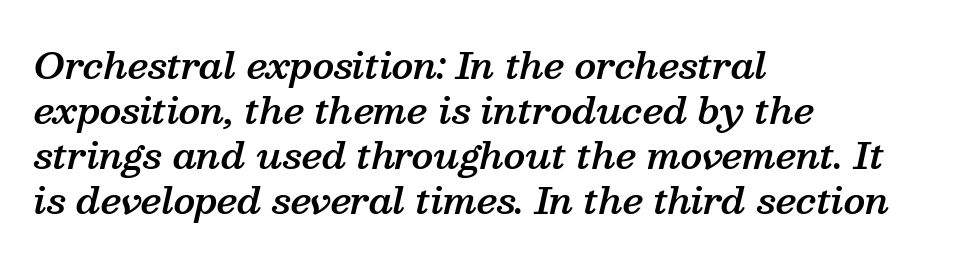
Q: Is the text bold? A: Semi-bold.
Q: Is the text italic (slanted)? A: Yes, it leans right by about 13 degrees.
Q: Is the typeface a serif or a sans-serif typeface? A: Serif.
Q: Is the text underlined? A: No.
Q: How is the paragraph aligned? A: Left-aligned.
Q: Is the spacing between letters normal or unusually wide? A: Normal.
Q: Is the spacing between lines tight, normal or loose? A: Normal.
Q: Width (condensed, normal, or wide)? A: Normal.
Q: Stroke contrast? A: Medium.
Q: x-height? A: Medium.
Q: Monospaced? A: No.
